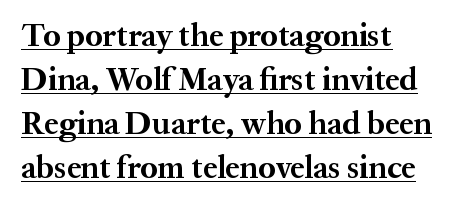
{"serif": "yes", "italic": "no", "bold": "yes", "weight": "bold", "width": "normal", "stroke_contrast": "medium", "x_height": "medium", "monospaced": "no", "underline": "yes", "align": "left", "line_spacing": "normal", "line_spacing_ratio": 1.38, "letter_spacing": "normal", "letter_spacing_em": 0.0, "glyph_px": 32}
